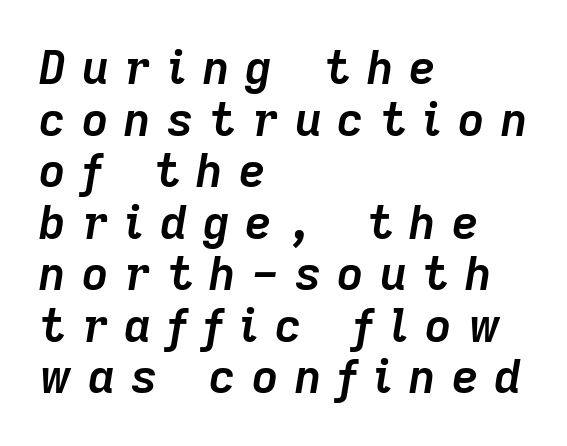
If you drew a line through each stem, it would be angled. Does the weight exceed regular? Yes, all the way to bold. Whoever set this chose condensed vertical rhythm over breathing room. There is plenty of visible air inserted between adjacent glyphs. A bare baseline throughout the passage.
